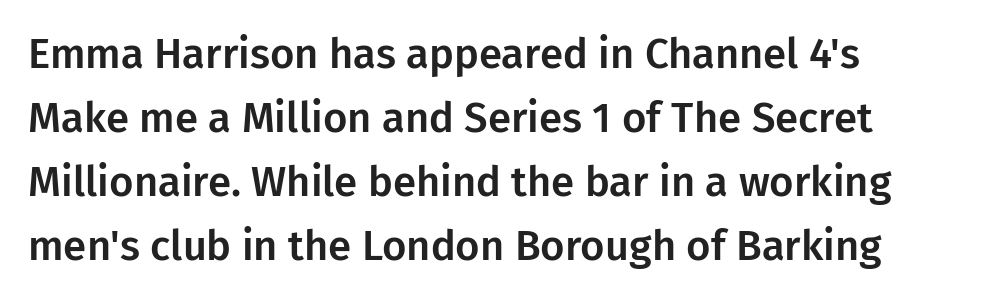
The image shows 42 px sans-serif type, upright; set left-aligned, normal line spacing (1.52x), normal letter spacing, not underlined; low stroke contrast and a medium x-height.
